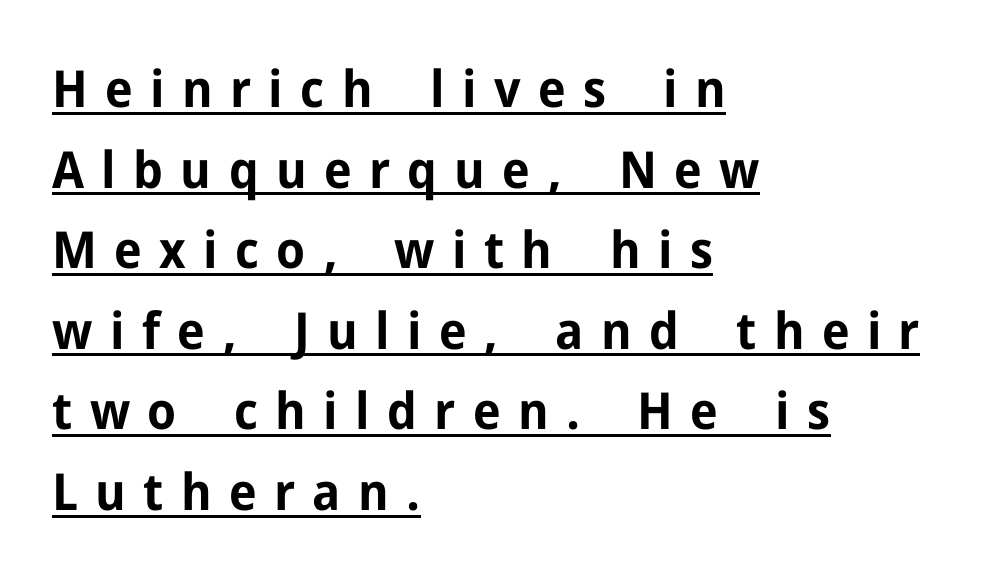
The lettering stays uniformly vertical, giving the passage a roman look. Leftover space on each line is placed entirely after the last word. This block has exactly the height ordinary leading produces. Varying glyph widths throughout — classic text-font behaviour. Underline: present. Does extra space separate the letters? Yes, quite a lot of it.
